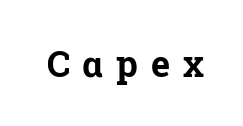
The image shows 36 px bold serif type, upright; set unusually wide letter spacing (+0.36 em), not underlined; low stroke contrast and a medium x-height.
